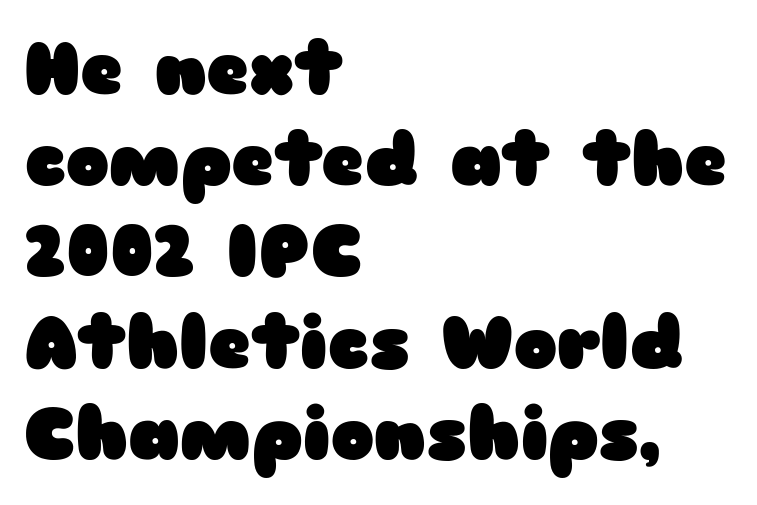
The image shows 73 px heavy, wide sans-serif type, upright; set left-aligned, normal line spacing (1.25x), normal letter spacing, not underlined; low stroke contrast and a medium x-height.
